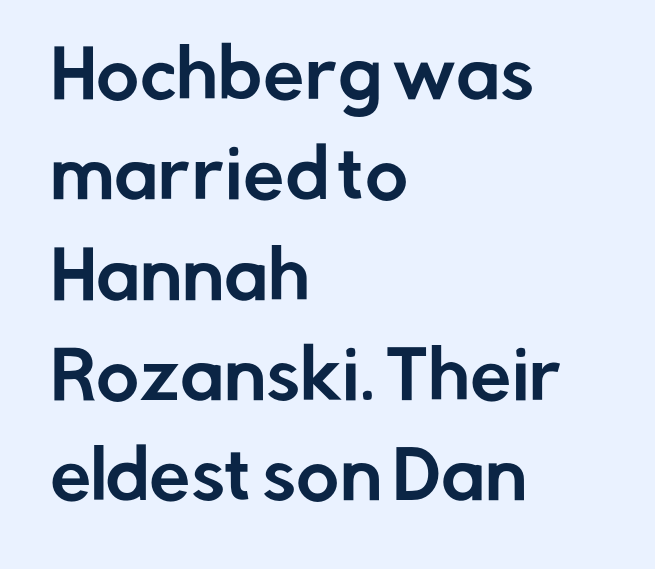
Rule under the text: the space is simply empty. Note the varied advance widths — an 'i' is clearly narrower than an 'm'. The glyphs in this specimen are sans serif. Leftover space on each line is placed entirely after the last word.
